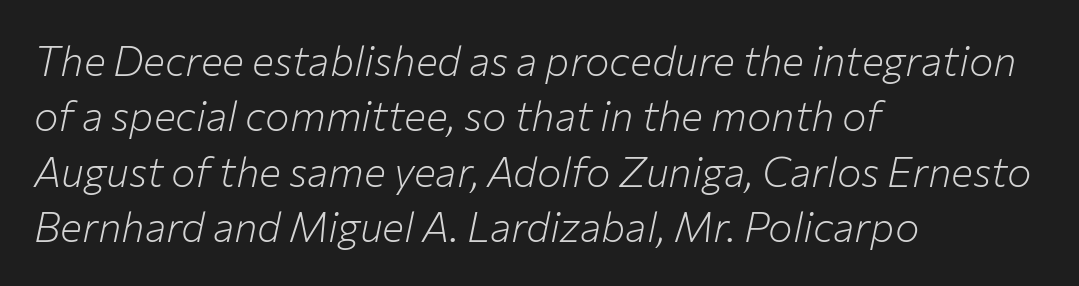
Characters are canted at an angle relative to the baseline's perpendicular. Notice how the passage keeps a crisp vertical edge on the left only. Normally led — the rows are evenly, conventionally spaced. Underline: absent. Default kerning and tracking; the words read as compact shapes. This is not heavy type; no bold has been used.
